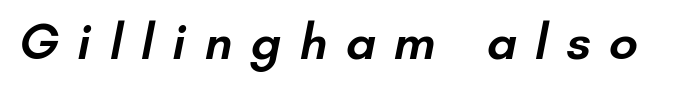
{"serif": "no", "bold": "semi", "weight": "semibold", "width": "normal", "stroke_contrast": "low", "x_height": "small", "monospaced": "no", "underline": "no", "letter_spacing": "wide", "letter_spacing_em": 0.36, "glyph_px": 51}
